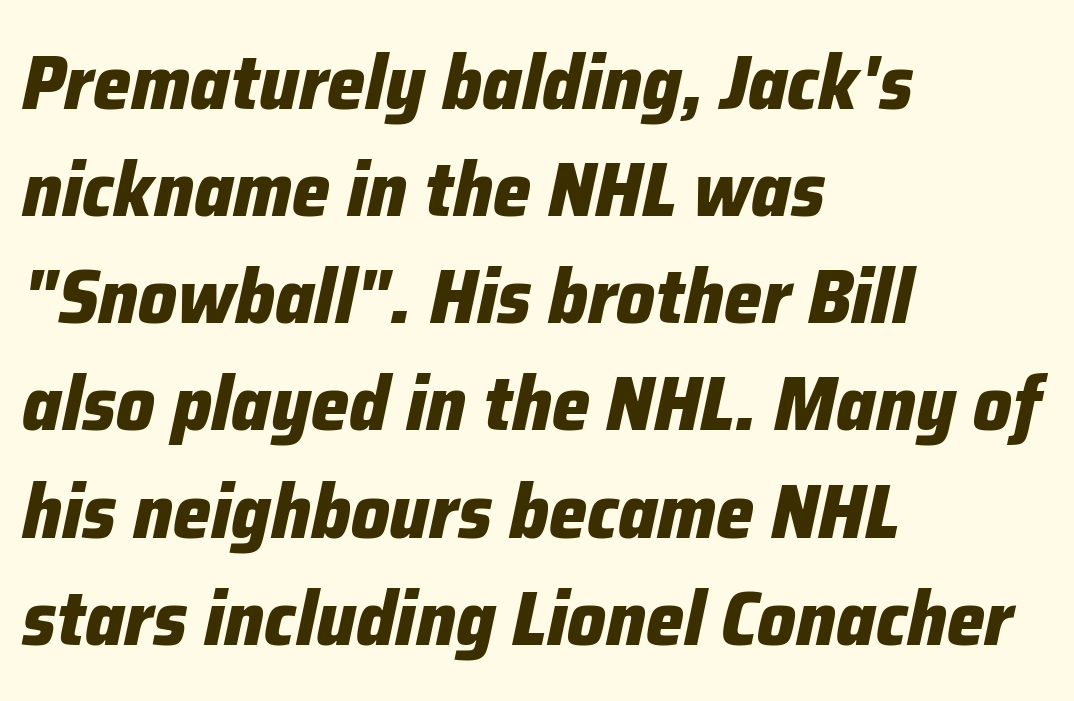
The image shows 76 px heavy type, italic (leaning right); set left-aligned, normal line spacing (1.41x), normal letter spacing, not underlined; low stroke contrast and a medium x-height.
